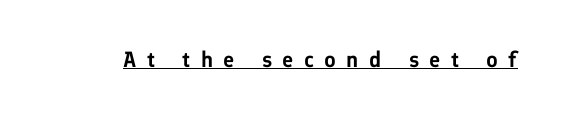
Unlike italic type, these characters show no tilt at all. The gaps between neighbouring characters are conspicuously large. Students, observe the line beneath the letters — that is underlining.
